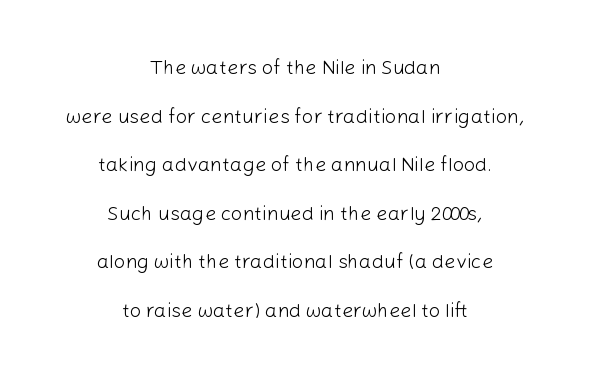
The image shows 20 px text type, upright; set centered, loose line spacing (2.43x), normal letter spacing, not underlined.
